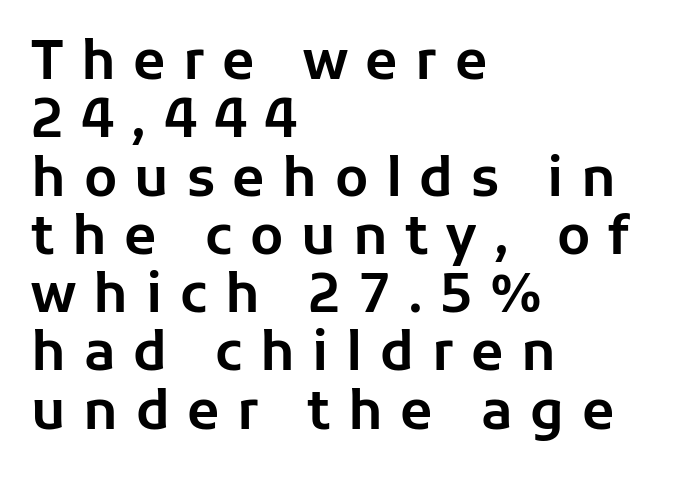
{"serif": "no", "italic": "no", "width": "normal", "stroke_contrast": "low", "x_height": "medium", "monospaced": "no", "underline": "no", "align": "left", "line_spacing": "tight", "line_spacing_ratio": 1.1, "letter_spacing": "wide", "letter_spacing_em": 0.33, "glyph_px": 53}
